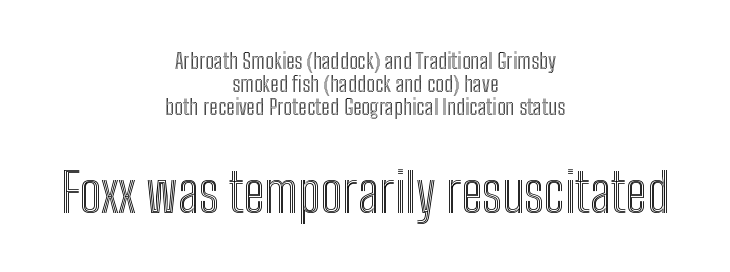
Underlining? Definitely not there. The passage shown has conventional tracking throughout. If you drew a line through each stem, it would be perfectly vertical. The passage shown begins with its smaller block and ends with its larger one.
